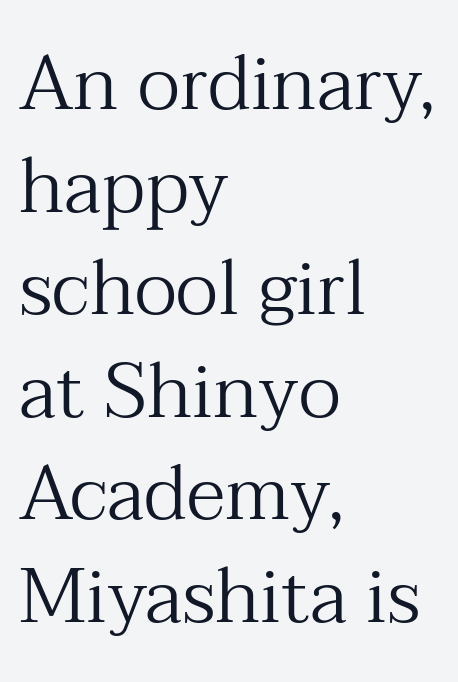
The lettering holds an erect, upright posture throughout. Whoever set this chose a conventional vertical rhythm. Spacing verdict: proportional, widths tailored to each character. Stroke thickness stays within the range of a standard reading face or lighter. The rendering shows small feet on the letterforms — a serif design.
